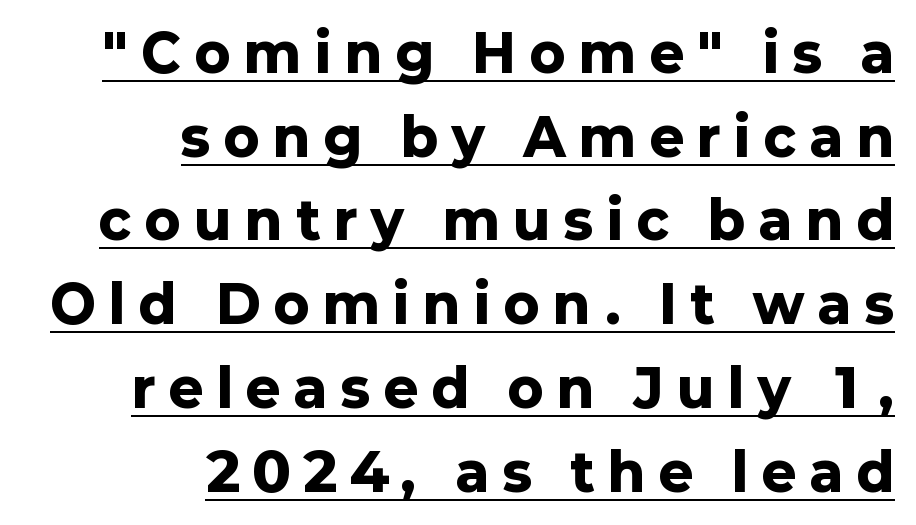
Q: Is the text bold? A: Yes.
Q: Is the text italic (slanted)? A: No, it is upright.
Q: Is the typeface a serif or a sans-serif typeface? A: Sans-serif.
Q: Is the text underlined? A: Yes.
Q: How is the paragraph aligned? A: Right-aligned.
Q: Is the spacing between letters normal or unusually wide? A: Unusually wide.
Q: Is the spacing between lines tight, normal or loose? A: Normal.
Q: Width (condensed, normal, or wide)? A: Normal.
Q: Stroke contrast? A: Low.
Q: x-height? A: Medium.
Q: Monospaced? A: No.
